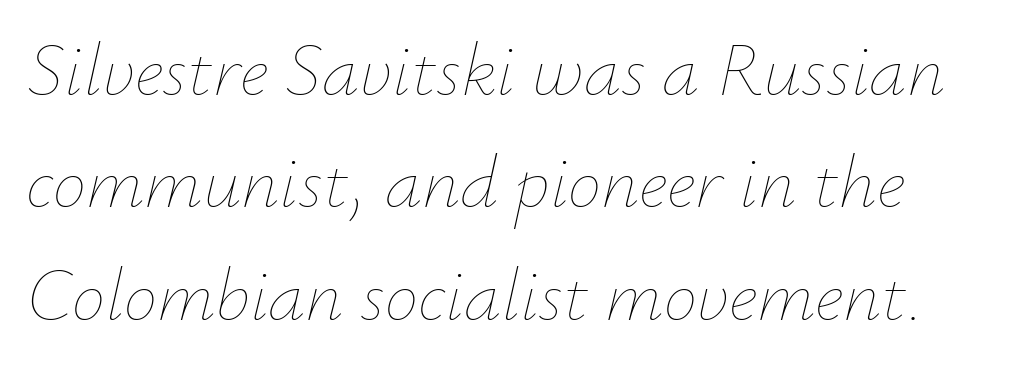
Q: Is the text bold? A: No.
Q: Is the text italic (slanted)? A: Yes, it leans right by about 12 degrees.
Q: Is the text underlined? A: No.
Q: Is the spacing between letters normal or unusually wide? A: Normal.
Q: Is the spacing between lines tight, normal or loose? A: Normal.
Q: Width (condensed, normal, or wide)? A: Normal.
Q: Stroke contrast? A: Low.
Q: x-height? A: Small.
Q: Monospaced? A: No.
